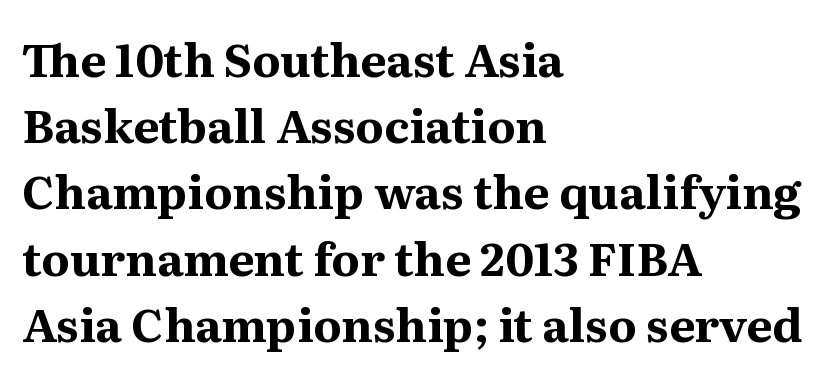
{"serif": "yes", "italic": "no", "bold": "yes", "weight": "bold", "width": "normal", "stroke_contrast": "medium", "x_height": "medium", "monospaced": "no", "underline": "no", "align": "left", "line_spacing": "normal", "line_spacing_ratio": 1.44, "letter_spacing": "normal", "letter_spacing_em": 0.0, "glyph_px": 46}
